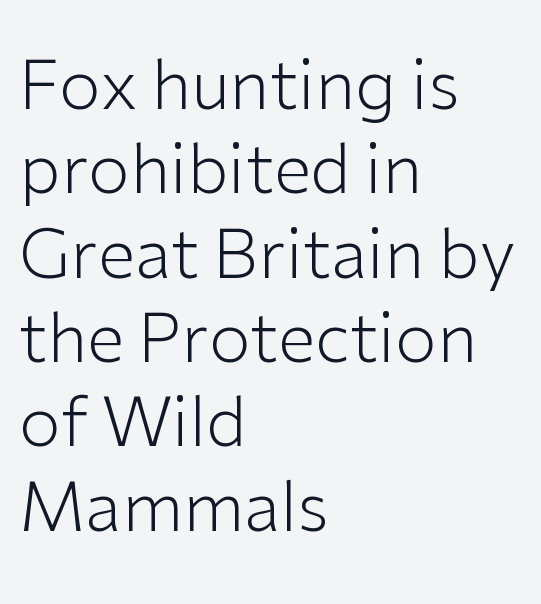
The image shows 68 px light sans-serif type, upright; set left-aligned, line spacing 1.24x, normal letter spacing, not underlined; low stroke contrast and a medium x-height.
